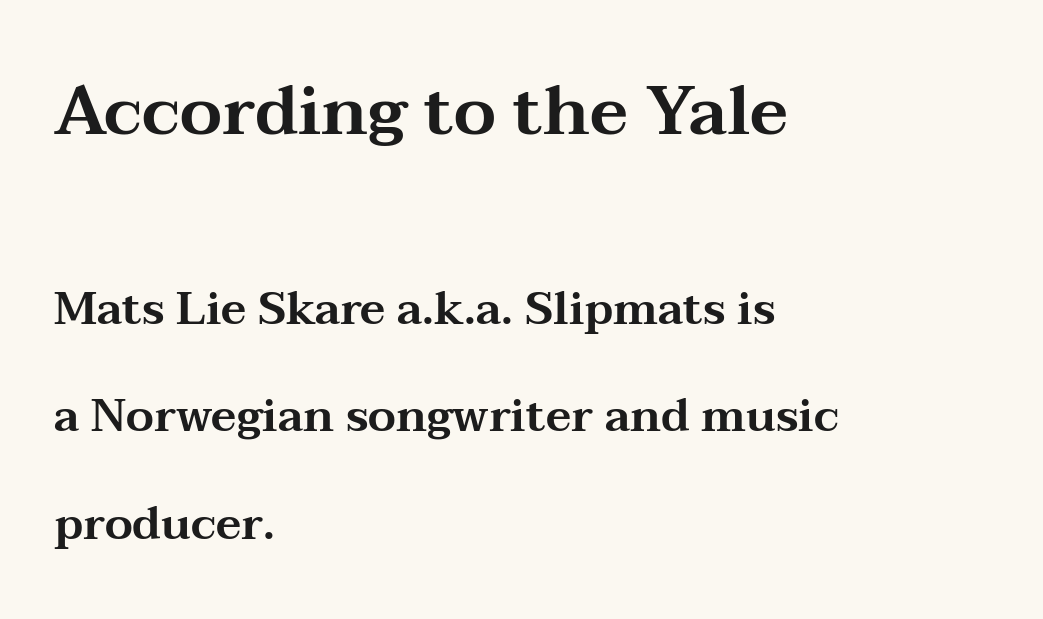
{"serif": "yes", "italic": "no", "width": "wide", "stroke_contrast": "medium", "x_height": "medium", "monospaced": "no", "underline": "no", "align": "left", "line_spacing": "loose", "line_spacing_ratio": 2.39, "letter_spacing": "normal", "letter_spacing_em": 0.0, "larger_block": "first", "size_ratio": 1.51, "glyph_px": 68}
